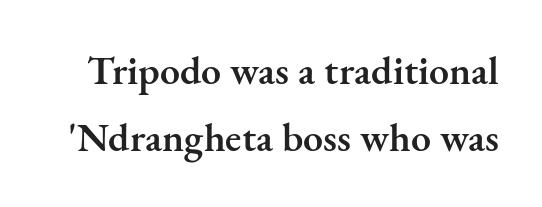
Serif or sans? Serif — the stroke terminals have little feet. The lettering holds an erect, upright posture throughout. The rendering keeps characters at their native spacing. A somewhat darkened texture: the type is semibold rather than bold.
